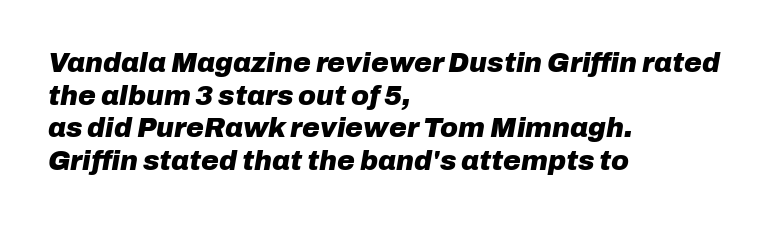
{"italic": "yes", "lean": "right", "slant_degrees": 10, "bold": "yes", "underline": "no", "align": "left", "line_spacing_ratio": 1.21, "letter_spacing": "normal", "letter_spacing_em": 0.0, "glyph_px": 27}
